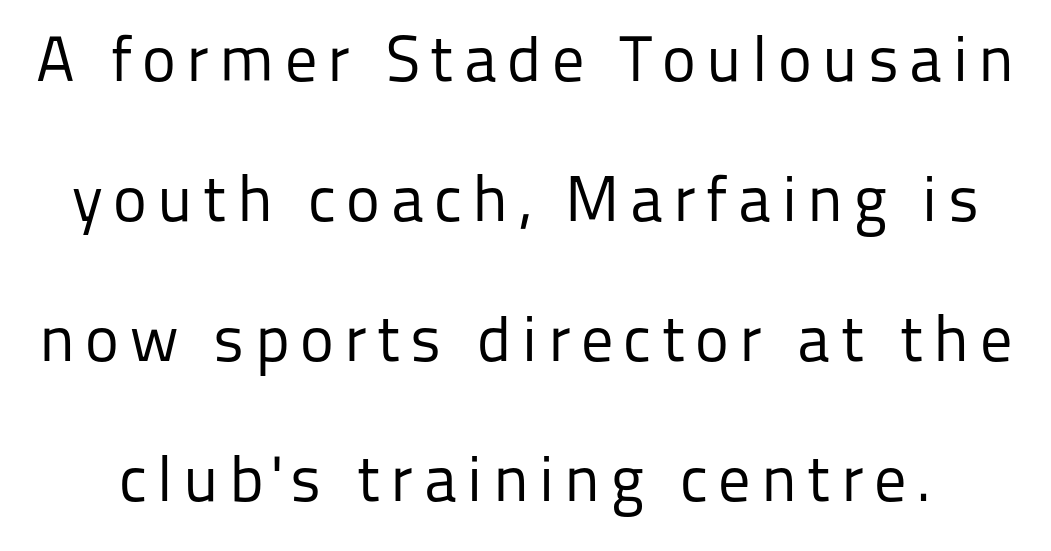
{"serif": "no", "italic": "no", "bold": "no", "weight": "regular", "width": "normal", "stroke_contrast": "low", "x_height": "medium", "monospaced": "no", "underline": "no", "line_spacing": "loose", "line_spacing_ratio": 2.19, "glyph_px": 64}
